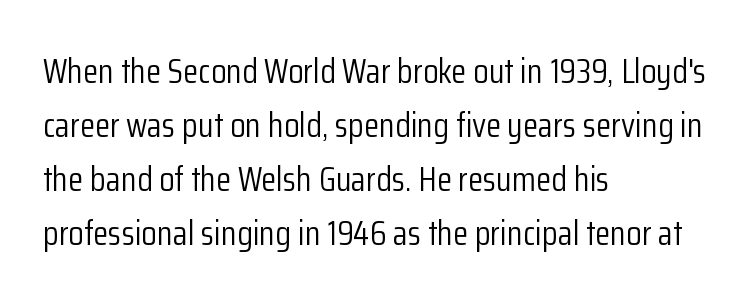
Q: Is the text bold? A: No.
Q: Is the text italic (slanted)? A: No, it is upright.
Q: Is the typeface a serif or a sans-serif typeface? A: Sans-serif.
Q: Is the text underlined? A: No.
Q: How is the paragraph aligned? A: Left-aligned.
Q: Is the spacing between letters normal or unusually wide? A: Normal.
Q: Is the spacing between lines tight, normal or loose? A: Normal.
Q: Width (condensed, normal, or wide)? A: Condensed.
Q: Stroke contrast? A: Low.
Q: x-height? A: Medium.
Q: Monospaced? A: No.
